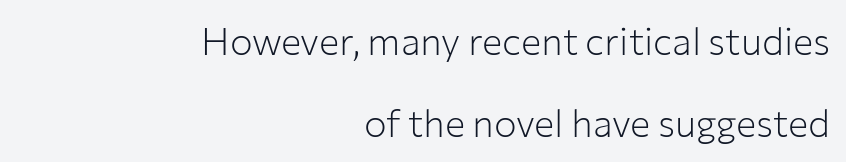
{"serif": "no", "italic": "no", "bold": "no", "weight": "light", "width": "normal", "stroke_contrast": "low", "x_height": "medium", "monospaced": "no", "underline": "no", "align": "right", "line_spacing": "loose", "line_spacing_ratio": 2.16, "letter_spacing": "normal", "letter_spacing_em": 0.0, "glyph_px": 38}
